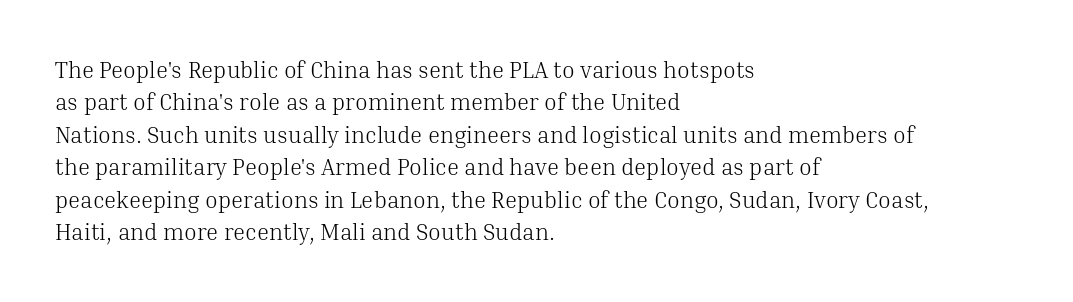
Q: Is the text bold? A: No.
Q: Is the text italic (slanted)? A: No, it is upright.
Q: Is the text underlined? A: No.
Q: How is the paragraph aligned? A: Left-aligned.
Q: Is the spacing between letters normal or unusually wide? A: Normal.
Q: Is the spacing between lines tight, normal or loose? A: Normal.
